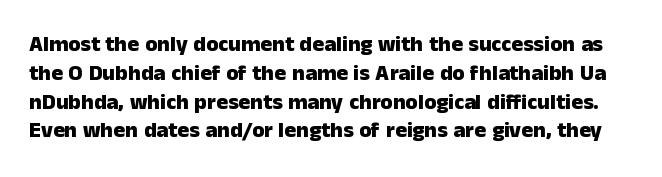
{"italic": "no", "bold": "yes", "underline": "no", "line_spacing": "normal", "line_spacing_ratio": 1.31, "letter_spacing": "normal", "letter_spacing_em": 0.0, "glyph_px": 22}
